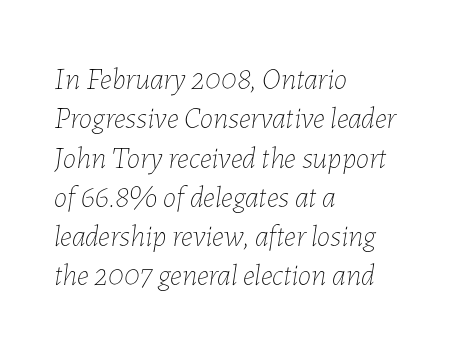
The rows are spaced the way most documents space them. Each row of text sits above clean, open space. The weight would be labelled regular, book, light, or lighter still. Tracking value appears to be zero — textbook default spacing. The face used here is proportionally spaced, like ordinary book or web type.
